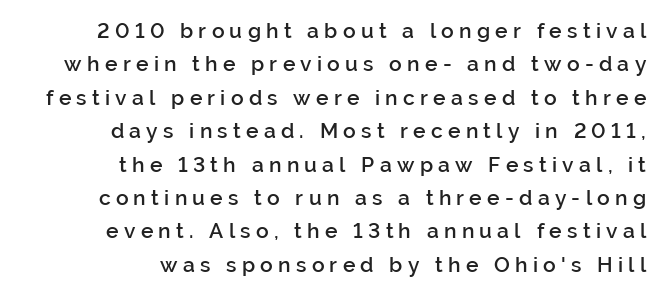
Teacher's note: observe the even right margin — that is flush-right alignment. The space between consecutive lines is moderate. Italic: no, the glyphs are upright roman. The typesetting leans somewhat heavy: a semibold. Lines of text with bare space underneath.
